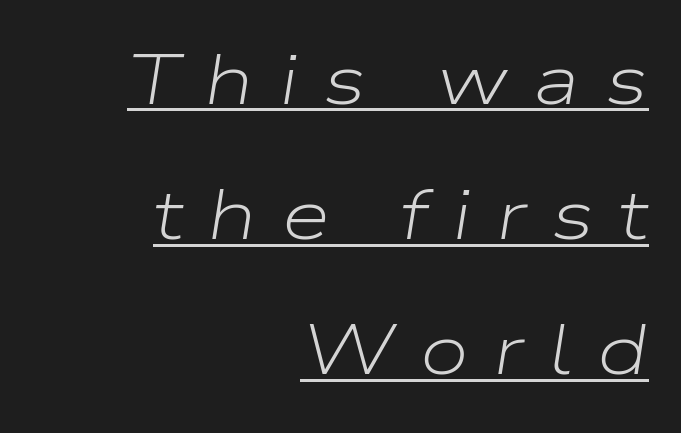
The image shows 70 px light, wide type, italic (leaning right); set right-aligned, loose line spacing (1.93x), unusually wide letter spacing (+0.35 em), underlined; low stroke contrast and a medium x-height.
